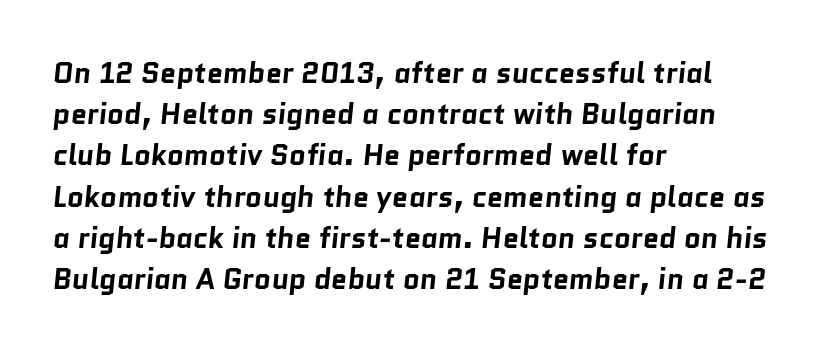
The image shows 29 px bold sans-serif type; set left-aligned, normal line spacing (1.42x), normal letter spacing, not underlined; low stroke contrast and a medium x-height.
